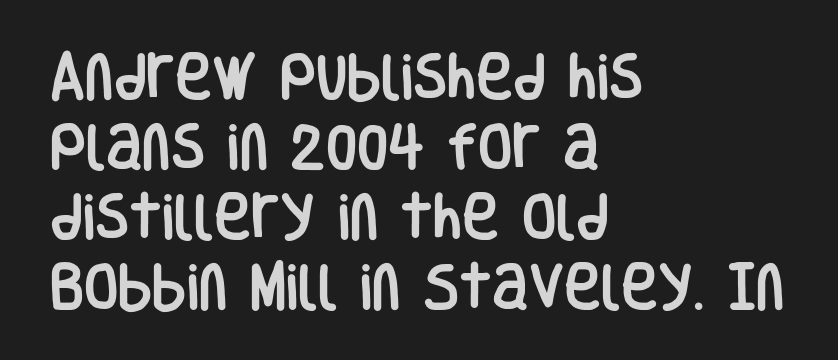
Q: Is the text italic (slanted)? A: No, it is upright.
Q: Is the typeface a serif or a sans-serif typeface? A: Sans-serif.
Q: Is the text underlined? A: No.
Q: How is the paragraph aligned? A: Left-aligned.
Q: Is the spacing between letters normal or unusually wide? A: Normal.
Q: Is the spacing between lines tight, normal or loose? A: Normal.
Q: Width (condensed, normal, or wide)? A: Condensed.
Q: Stroke contrast? A: Low.
Q: x-height? A: Large.
Q: Monospaced? A: No.
